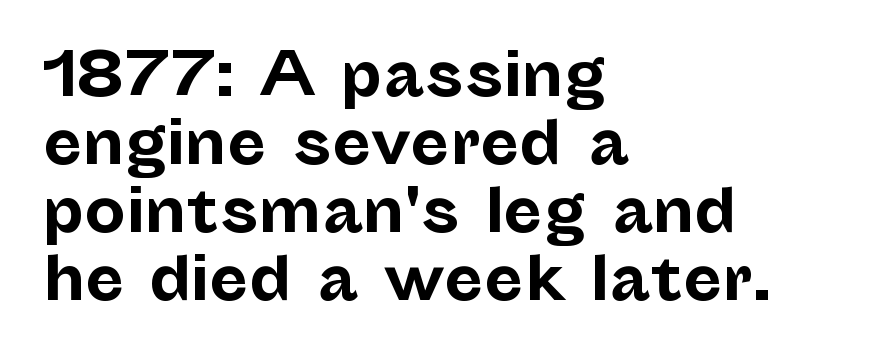
This sample has the flowing, uneven cadence of proportional lettering. The face used here has the dense, thick strokes of a bold. Nobody drew a line under any word here. Students, note that the glyphs here touch the page at normal intervals. The ragged edge is on the right, which tells us the setting is flush left. A typesetter would label this face a sans.
